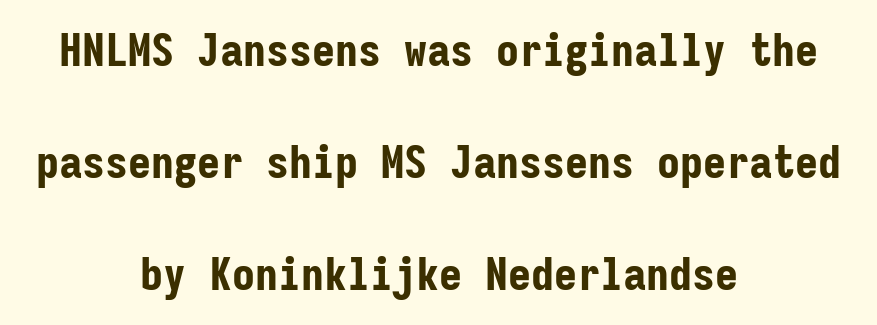
The image shows 46 px bold, condensed sans-serif type, upright, monospaced; set centered, loose line spacing (2.43x), normal letter spacing, not underlined; low stroke contrast and a medium x-height.
